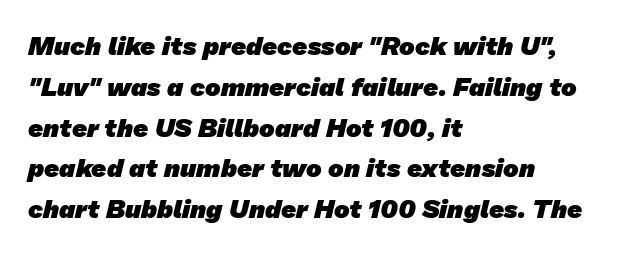
The image shows 26 px bold type; set left-aligned, normal line spacing (1.57x), normal letter spacing, not underlined.
